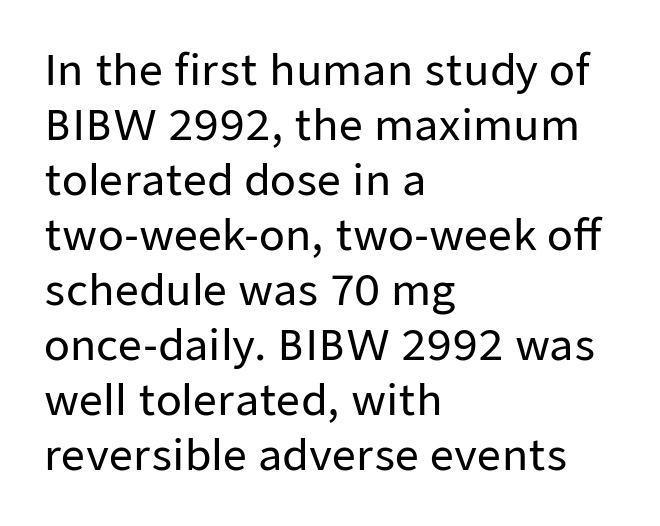
Q: Is the text italic (slanted)? A: No, it is upright.
Q: Is the typeface a serif or a sans-serif typeface? A: Sans-serif.
Q: Is the text underlined? A: No.
Q: How is the paragraph aligned? A: Left-aligned.
Q: Is the spacing between letters normal or unusually wide? A: Normal.
Q: Is the spacing between lines tight, normal or loose? A: Normal.
Q: Width (condensed, normal, or wide)? A: Normal.
Q: Stroke contrast? A: Low.
Q: x-height? A: Medium.
Q: Monospaced? A: No.
